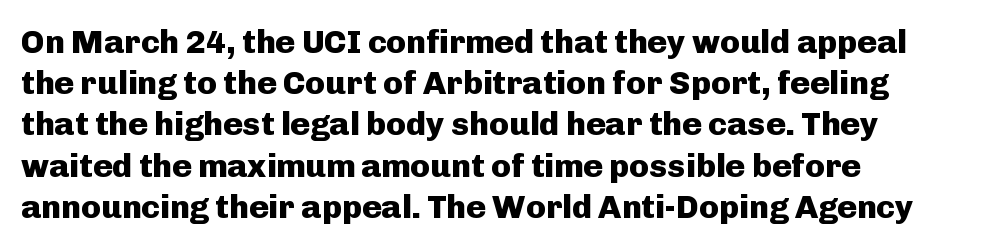
The image shows 33 px heavy sans-serif type, upright; set left-aligned, normal line spacing (1.25x), normal letter spacing, not underlined; low stroke contrast and a medium x-height.
